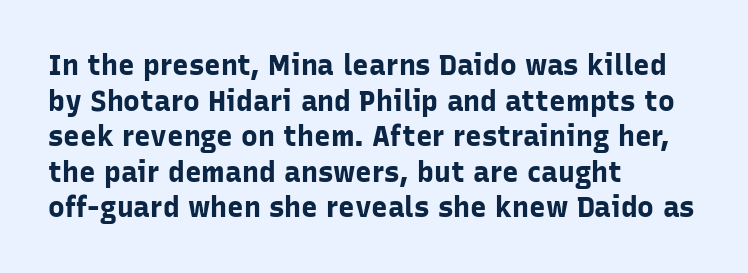
The image shows 28 px bold sans-serif type, upright; set left-aligned, normal line spacing (1.27x), normal letter spacing, not underlined; low stroke contrast and a medium x-height.
